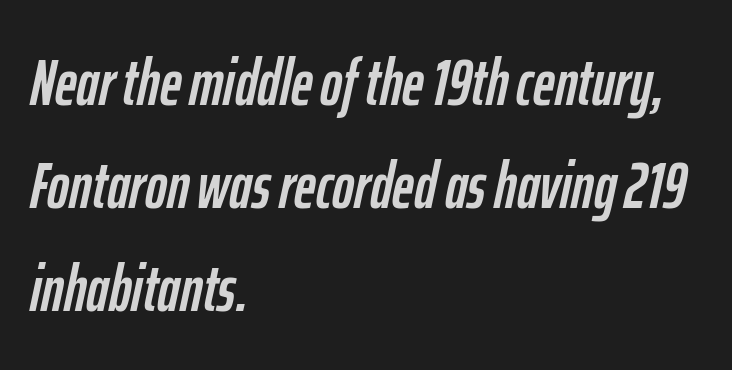
{"italic": "yes", "lean": "right", "slant_degrees": 12, "width": "condensed", "stroke_contrast": "low", "x_height": "medium", "monospaced": "no", "underline": "no", "align": "left", "line_spacing": "normal", "line_spacing_ratio": 1.56, "letter_spacing": "normal", "letter_spacing_em": 0.0, "glyph_px": 66}
